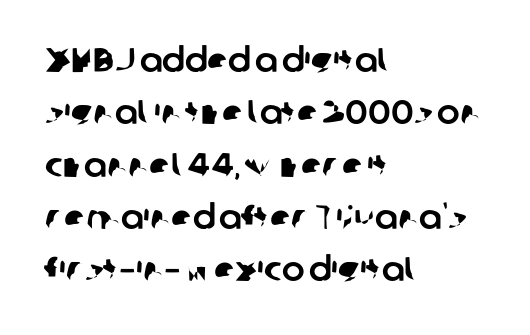
Q: Is the typeface a serif or a sans-serif typeface? A: Sans-serif.
Q: Is the text underlined? A: No.
Q: How is the paragraph aligned? A: Left-aligned.
Q: Is the spacing between letters normal or unusually wide? A: Normal.
Q: Is the spacing between lines tight, normal or loose? A: Normal.
Q: Width (condensed, normal, or wide)? A: Normal.
Q: Stroke contrast? A: Low.
Q: x-height? A: Medium.
Q: Monospaced? A: No.
